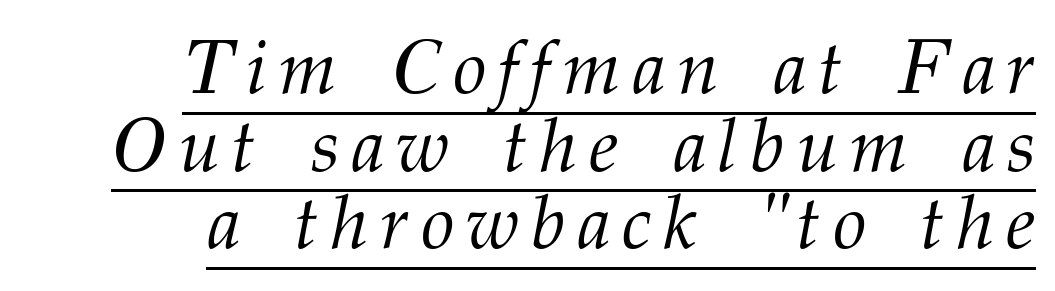
{"serif": "yes", "italic": "yes", "lean": "right", "slant_degrees": 12, "bold": "no", "weight": "light", "width": "normal", "stroke_contrast": "medium", "x_height": "medium", "monospaced": "no", "underline": "yes", "align": "right", "line_spacing": "tight", "line_spacing_ratio": 1.02, "glyph_px": 76}
